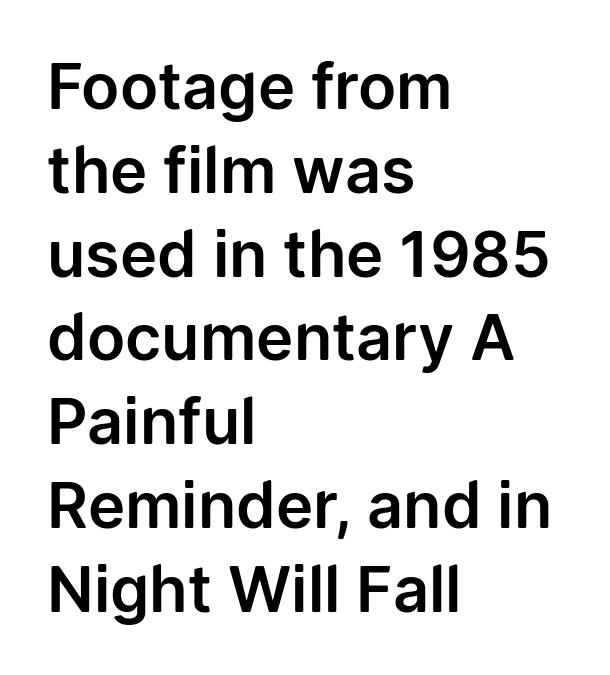
Each row of text sits above clean, open space. The face used here is proportionally spaced, like ordinary book or web type. Nobody touched the tracking dial on this one. The type sits square on the baseline with zero lean.
